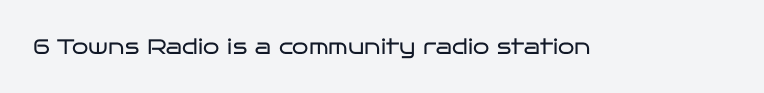
The passage shown is not underscored anywhere. The font's upright variant was chosen for this text. Stems here are at most as thick as an everyday book face. Observe the ordinary spacing: letters are neighbours, not strangers.
